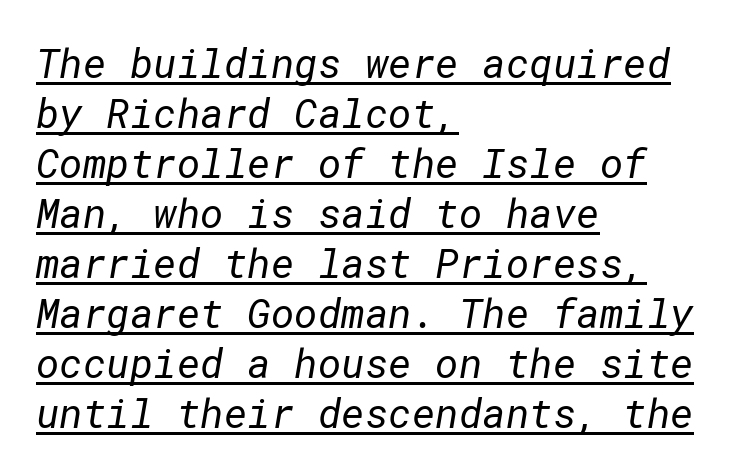
{"serif": "no", "bold": "no", "weight": "regular", "width": "normal", "stroke_contrast": "low", "x_height": "medium", "underline": "yes", "align": "left", "line_spacing": "normal", "line_spacing_ratio": 1.25, "letter_spacing": "normal", "letter_spacing_em": 0.0, "glyph_px": 40}
